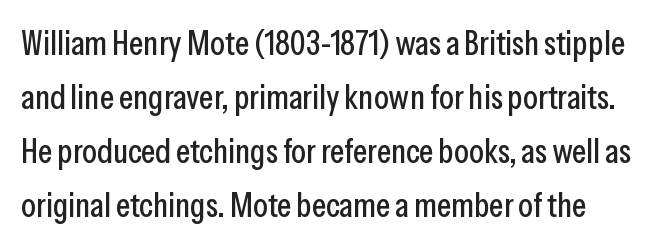
The image shows 34 px condensed sans-serif type, upright; set normal line spacing (1.59x), normal letter spacing, not underlined; low stroke contrast and a medium x-height.
